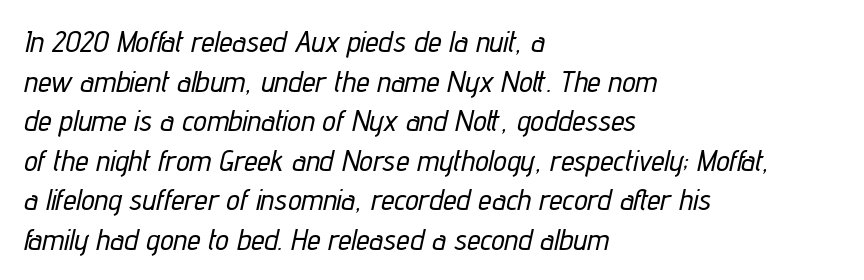
The image shows 30 px condensed type, italic (leaning right); set left-aligned, normal line spacing (1.32x), normal letter spacing, not underlined; low stroke contrast and a medium x-height.
